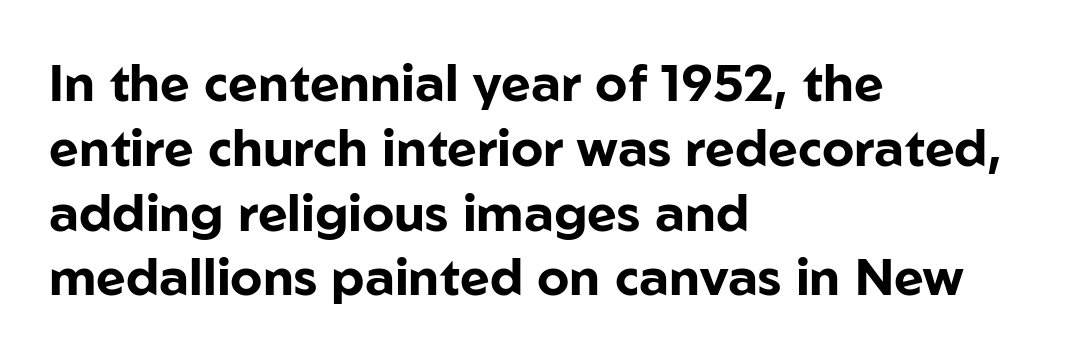
The image shows 51 px bold sans-serif type, upright; set left-aligned, normal line spacing (1.27x), normal letter spacing, not underlined; low stroke contrast and a medium x-height.
